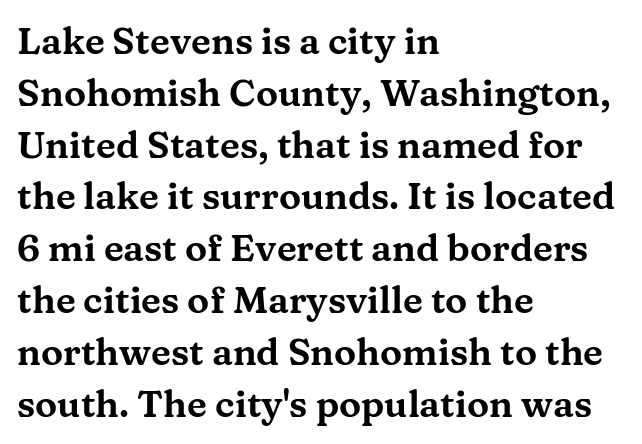
Q: Is the text italic (slanted)? A: No, it is upright.
Q: Is the typeface a serif or a sans-serif typeface? A: Serif.
Q: Is the text underlined? A: No.
Q: How is the paragraph aligned? A: Left-aligned.
Q: Is the spacing between letters normal or unusually wide? A: Normal.
Q: Is the spacing between lines tight, normal or loose? A: Normal.
Q: Width (condensed, normal, or wide)? A: Wide.
Q: Stroke contrast? A: Medium.
Q: x-height? A: Medium.
Q: Monospaced? A: No.
